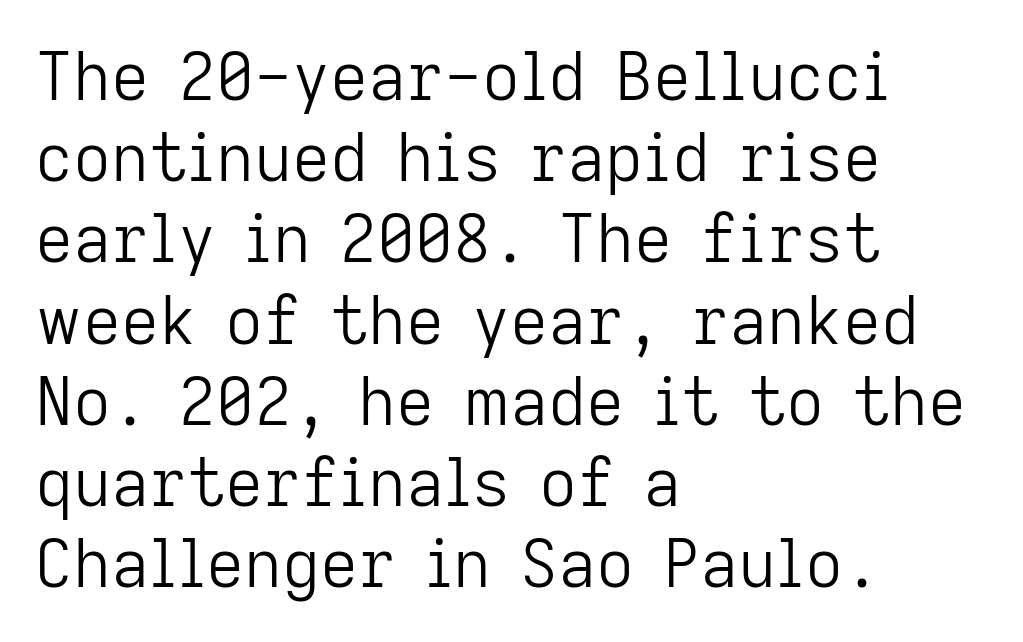
The image shows 66 px light sans-serif type, upright; set left-aligned, line spacing 1.23x, normal letter spacing, not underlined; low stroke contrast and a medium x-height.
